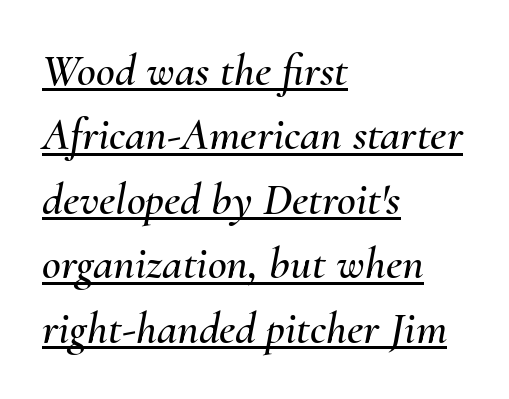
Vertically, the passage feels balanced, rows spaced as you'd expect. Each line of the rendering has a horizontal stroke beneath the glyphs. These lines are rendered in a variable-pitch font. The face used here is rendered with its standard letterfit. Notice how the passage keeps a crisp vertical edge on the left only. Yep, that's italic — everything's leaning.
